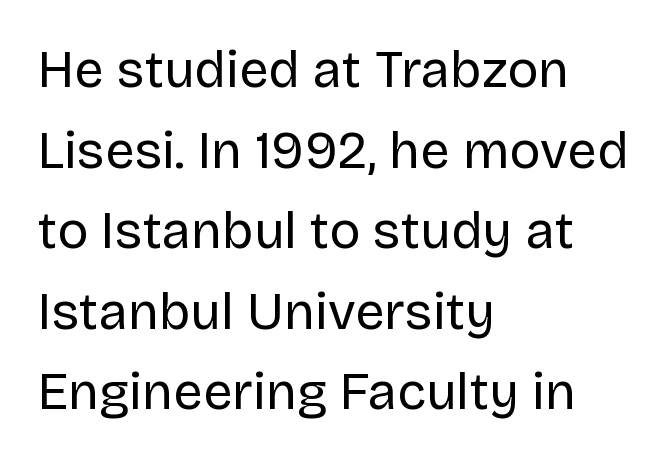
Does the type have serifs? No, each stem ends abruptly. The rendering anchors every line to the left-hand side. Words appear dense and cohesive because spacing is normal. Whoever set this chose a conventional vertical rhythm. A light-to-regular cut is what we see here. The space directly below the letters is spotless.
